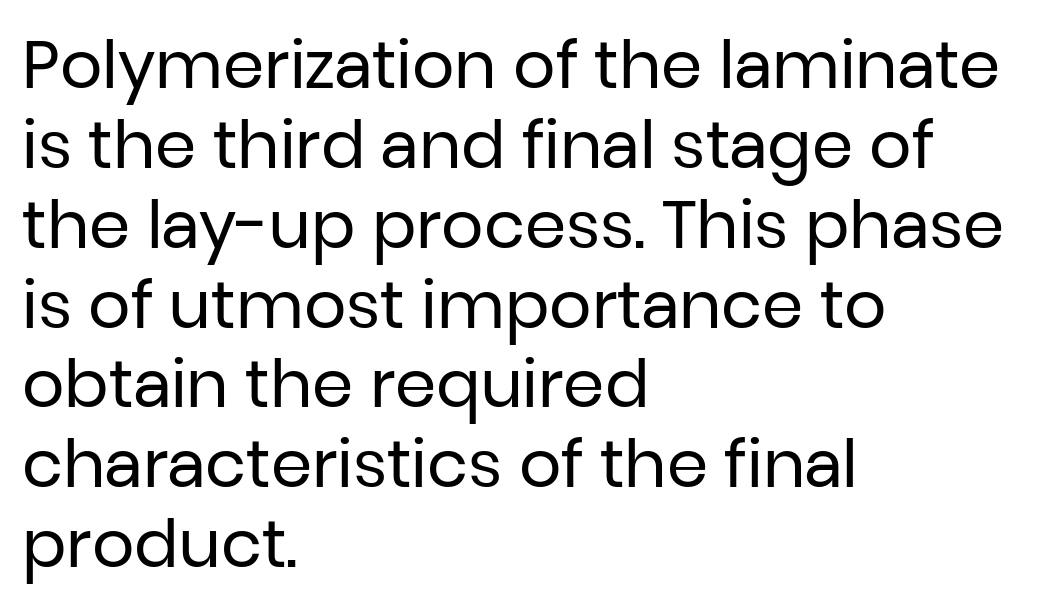
Plain, unruled lines of type. Weight: in the light-to-regular range. Spacing verdict: proportional, widths tailored to each character. No extra tracking has been applied to these lines.
